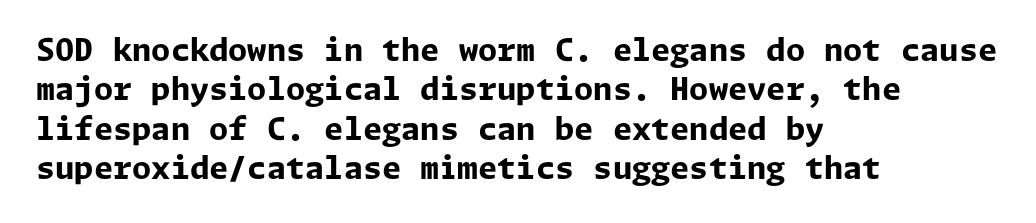
Q: Is the text bold? A: Yes.
Q: Is the text italic (slanted)? A: No, it is upright.
Q: Is the typeface a serif or a sans-serif typeface? A: Sans-serif.
Q: Is the text underlined? A: No.
Q: How is the paragraph aligned? A: Left-aligned.
Q: Is the spacing between letters normal or unusually wide? A: Normal.
Q: Is the spacing between lines tight, normal or loose? A: Normal.
Q: Width (condensed, normal, or wide)? A: Normal.
Q: Stroke contrast? A: Low.
Q: x-height? A: Medium.
